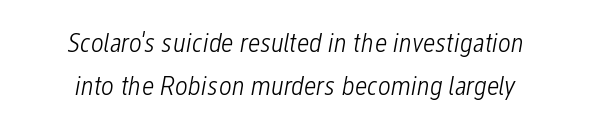
Character widths vary here, with narrow letters taking less room than wide ones. What's the leading like? Ordinary, nothing unusual. Compared with ordinary roman type, these characters are visibly tilted. Compared with a typical body face, this is equally light or lighter still. One-word summary of the alignment: center. The words here are not underlined.
